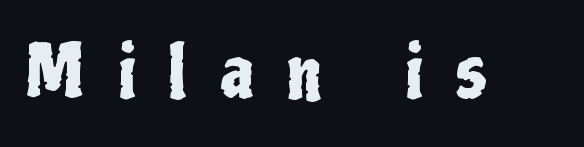
The line texture is sparse and dotted thanks to wide tracking. No italicization has been applied; the sample stays upright. Varying glyph widths throughout — classic text-font behaviour. These lines are composed in type without serifs.
